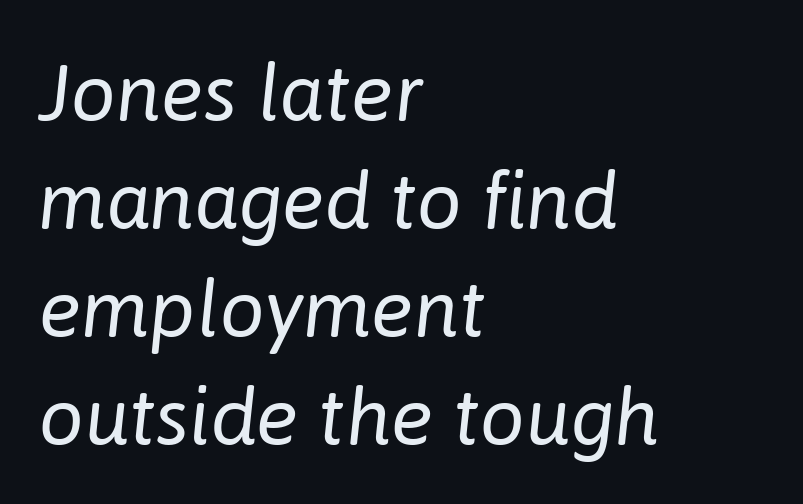
The horizontal fit of the characters is conventional and even. The face used here is proportionally spaced, like ordinary book or web type. Clear beneath every line of the passage. Stems here are at most as thick as an everyday book face.
